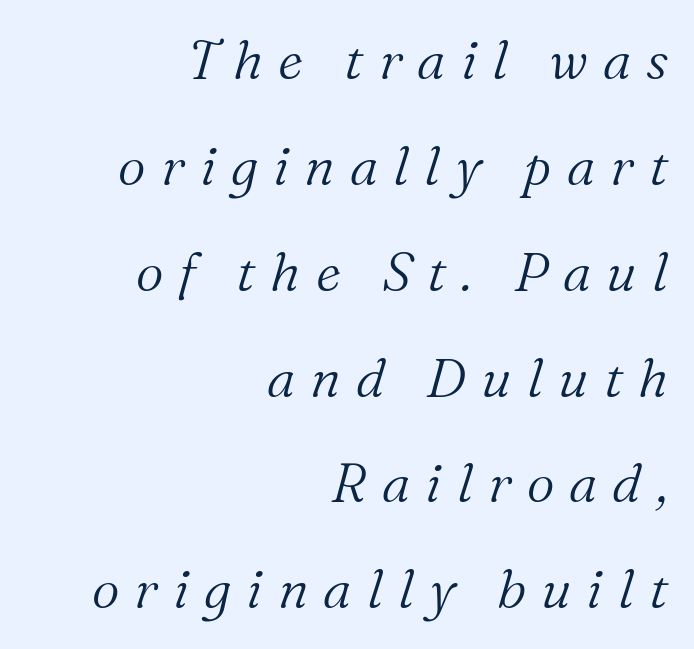
The image shows 54 px light serif type, italic (leaning right); set right-aligned, loose line spacing (1.96x), unusually wide letter spacing (+0.28 em), not underlined; medium stroke contrast and a medium x-height.
